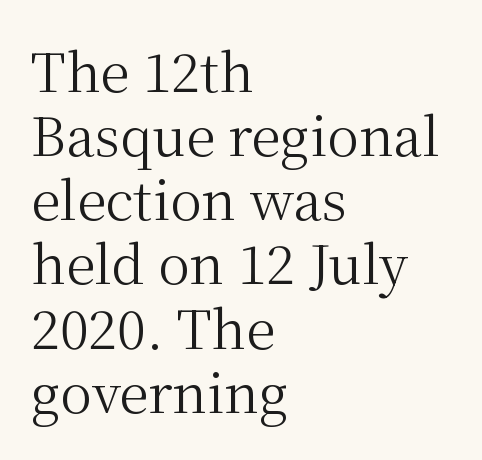
The font is comparable to plain body text, perhaps lighter. The designer went with a serif here, giving each stem small feet. Varying glyph widths throughout — classic text-font behaviour. No word sits above an underline.
